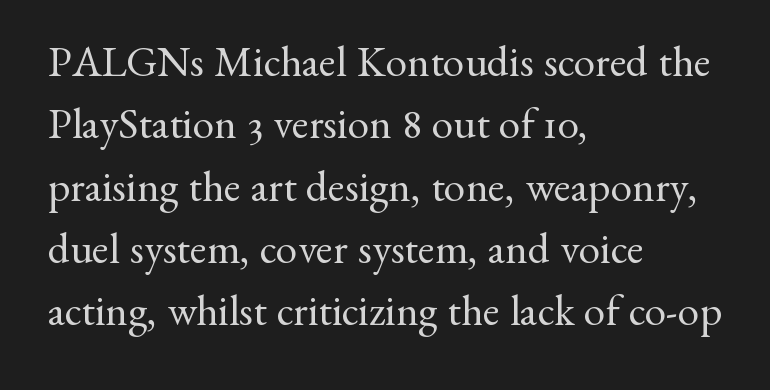
{"serif": "yes", "italic": "no", "bold": "no", "weight": "regular", "width": "normal", "stroke_contrast": "medium", "x_height": "small", "monospaced": "no", "underline": "no", "align": "left", "line_spacing": "normal", "line_spacing_ratio": 1.45, "letter_spacing": "normal", "letter_spacing_em": 0.0, "glyph_px": 43}
